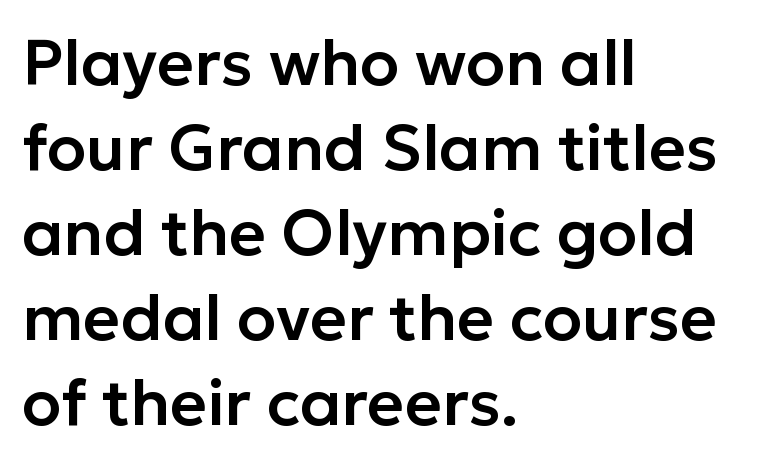
Q: Is the text italic (slanted)? A: No, it is upright.
Q: Is the typeface a serif or a sans-serif typeface? A: Sans-serif.
Q: Is the text underlined? A: No.
Q: How is the paragraph aligned? A: Left-aligned.
Q: Is the spacing between letters normal or unusually wide? A: Normal.
Q: Is the spacing between lines tight, normal or loose? A: Normal.
Q: Width (condensed, normal, or wide)? A: Normal.
Q: Stroke contrast? A: Low.
Q: x-height? A: Medium.
Q: Monospaced? A: No.
